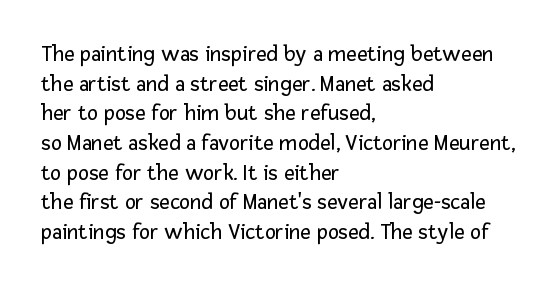
The image shows 23 px text type, upright; set left-aligned, normal line spacing (1.29x), normal letter spacing, not underlined.
